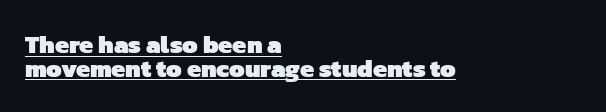
Notice how thick the strokes are: this is what a full bold looks like. This block would grow much taller if given ordinary leading; it's compressed now. Compared with a centered layout, this one pins lines to the left instead. The letterforms sit shoulder to shoulder at normal distance.
